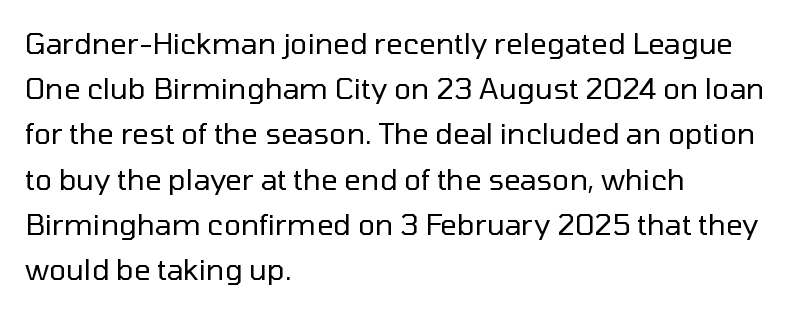
Q: Is the text bold? A: No.
Q: Is the text italic (slanted)? A: No, it is upright.
Q: Is the typeface a serif or a sans-serif typeface? A: Sans-serif.
Q: Is the text underlined? A: No.
Q: How is the paragraph aligned? A: Left-aligned.
Q: Is the spacing between letters normal or unusually wide? A: Normal.
Q: Is the spacing between lines tight, normal or loose? A: Normal.
Q: Width (condensed, normal, or wide)? A: Normal.
Q: Stroke contrast? A: Low.
Q: x-height? A: Medium.
Q: Monospaced? A: No.
